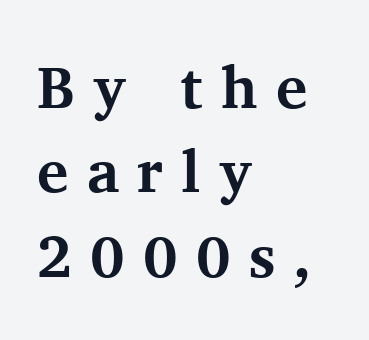
Q: Is the text bold? A: Yes.
Q: Is the text italic (slanted)? A: No, it is upright.
Q: Is the typeface a serif or a sans-serif typeface? A: Serif.
Q: Is the text underlined? A: No.
Q: How is the paragraph aligned? A: Left-aligned.
Q: Is the spacing between letters normal or unusually wide? A: Unusually wide.
Q: Is the spacing between lines tight, normal or loose? A: Normal.
Q: Width (condensed, normal, or wide)? A: Normal.
Q: Stroke contrast? A: Medium.
Q: x-height? A: Medium.
Q: Monospaced? A: No.
